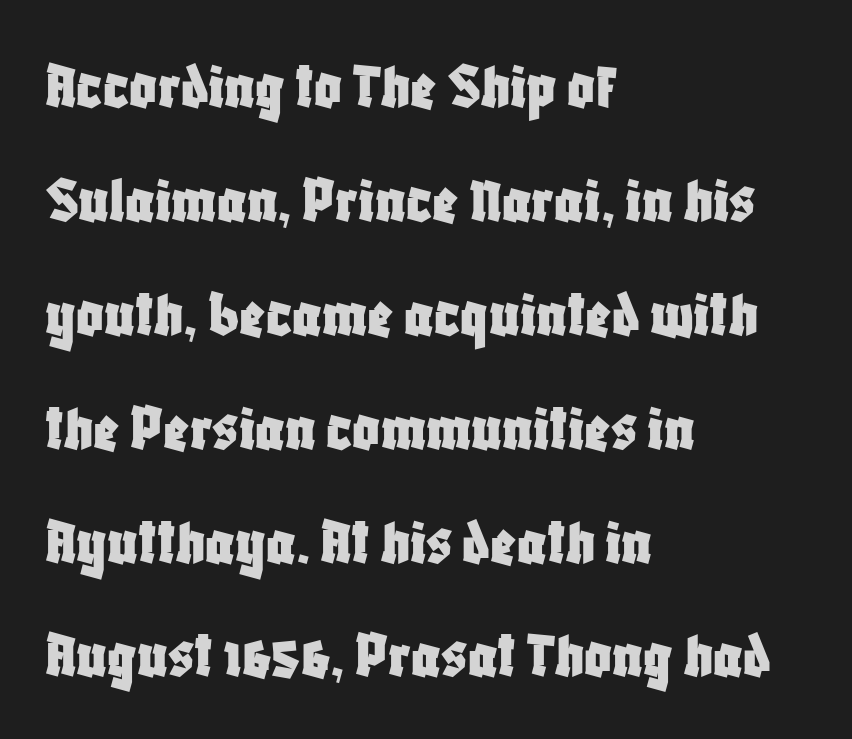
Q: Is the text italic (slanted)? A: No, it is upright.
Q: Is the typeface a serif or a sans-serif typeface? A: Sans-serif.
Q: Is the text underlined? A: No.
Q: How is the paragraph aligned? A: Left-aligned.
Q: Is the spacing between letters normal or unusually wide? A: Normal.
Q: Is the spacing between lines tight, normal or loose? A: Normal.
Q: Width (condensed, normal, or wide)? A: Condensed.
Q: Stroke contrast? A: Low.
Q: x-height? A: Large.
Q: Monospaced? A: No.
